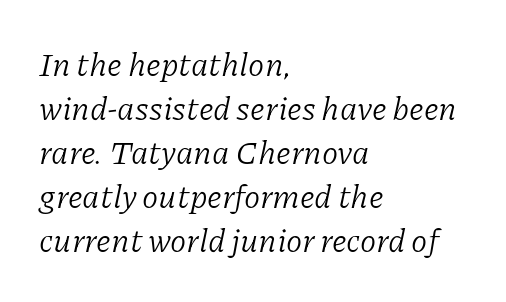
I'd call this a serif setting — the letters wear small feet. The foot of each line stays bare and open. Inter-character spacing is left at the font's built-in metrics. Stroke mass is kept to a normal reading level or below.
